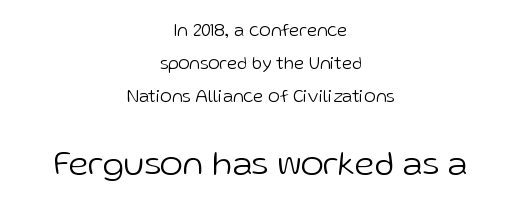
{"serif": "no", "italic": "no", "bold": "no", "weight": "light", "width": "normal", "stroke_contrast": "low", "x_height": "medium", "monospaced": "no", "underline": "no", "align": "center", "line_spacing_ratio": 1.84, "letter_spacing": "normal", "letter_spacing_em": 0.0, "larger_block": "second", "size_ratio": 1.94, "glyph_px": 35}
